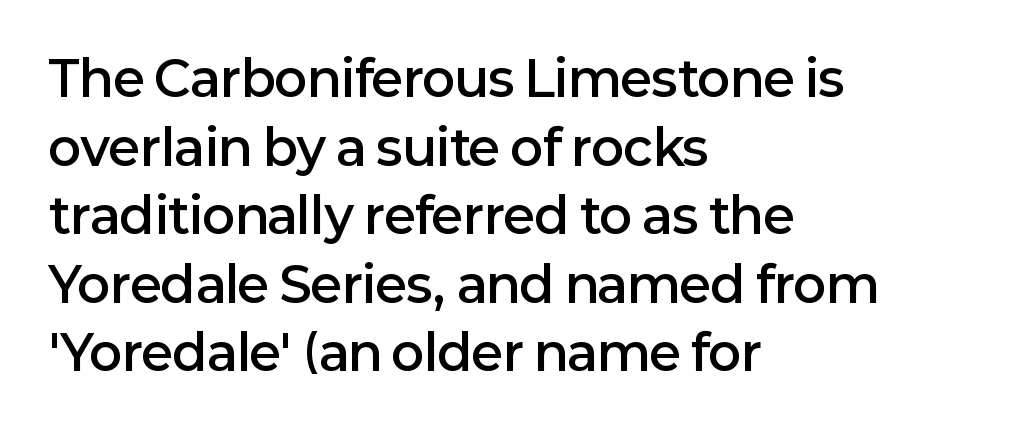
Q: Is the text bold? A: Semi-bold.
Q: Is the text italic (slanted)? A: No, it is upright.
Q: Is the typeface a serif or a sans-serif typeface? A: Sans-serif.
Q: Is the text underlined? A: No.
Q: How is the paragraph aligned? A: Left-aligned.
Q: Is the spacing between letters normal or unusually wide? A: Normal.
Q: Is the spacing between lines tight, normal or loose? A: Normal.
Q: Width (condensed, normal, or wide)? A: Normal.
Q: Stroke contrast? A: Low.
Q: x-height? A: Medium.
Q: Monospaced? A: No.
